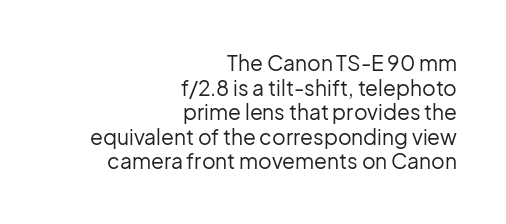
{"italic": "no", "bold": "no", "underline": "no", "align": "right", "line_spacing_ratio": 1.17, "letter_spacing": "normal", "letter_spacing_em": 0.0, "glyph_px": 21}
